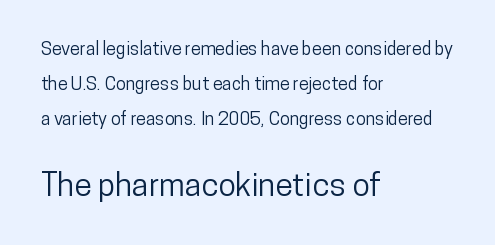
The image shows 32 px condensed sans-serif type, upright; set left-aligned, loose line spacing (1.95x), normal letter spacing, not underlined; the second (bottom) block is 1.78x larger; low stroke contrast and a medium x-height.
